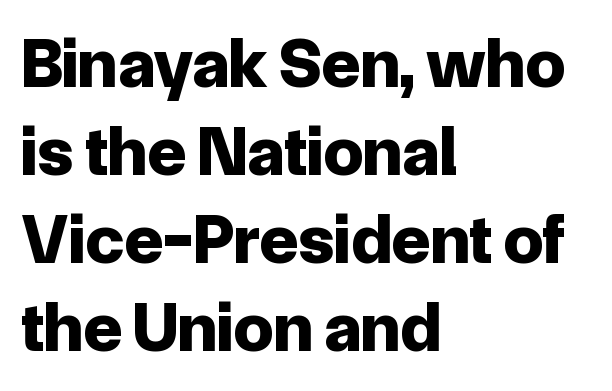
Type style note: lacks serifs. Does extra space separate the letters? No, they use regular spacing. Does the weight exceed regular? Yes, all the way to bold. Style check: upright. This sample has the flowing, uneven cadence of proportional lettering. Honestly, there is no underline to notice here at all.
